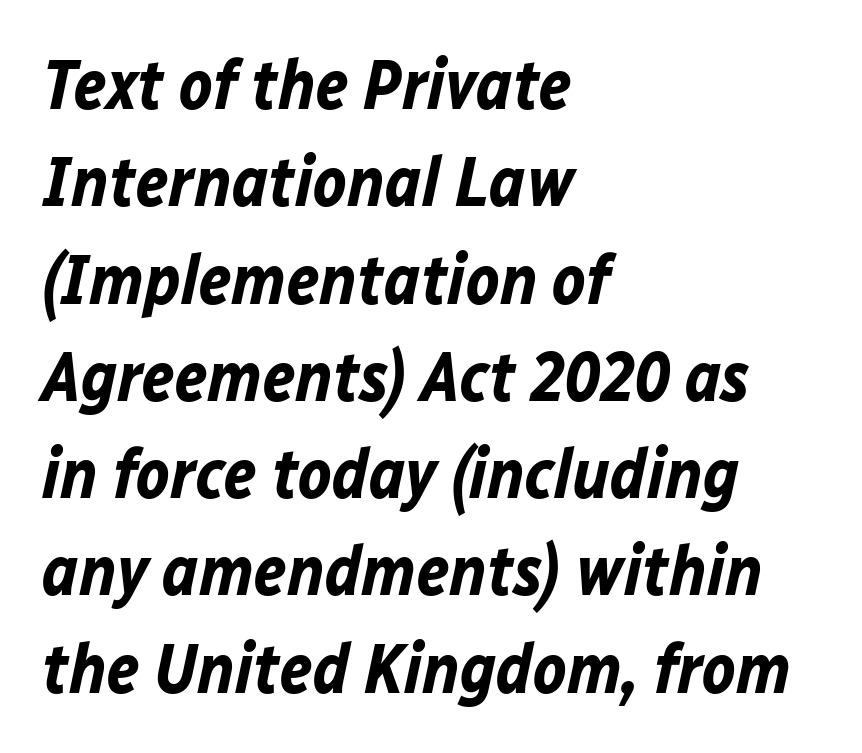
{"italic": "yes", "lean": "right", "slant_degrees": 12, "bold": "yes", "weight": "bold", "width": "normal", "stroke_contrast": "low", "x_height": "medium", "monospaced": "no", "underline": "no", "align": "left", "line_spacing": "normal", "line_spacing_ratio": 1.39, "letter_spacing": "normal", "letter_spacing_em": 0.0, "glyph_px": 70}
